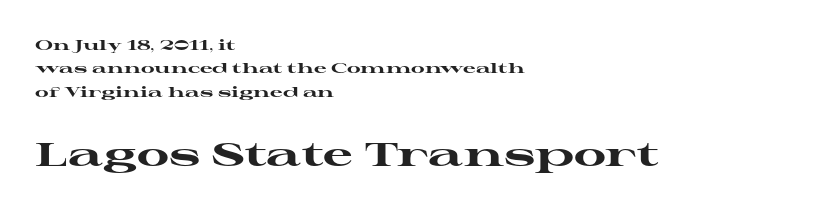
Q: Is the text bold? A: Yes.
Q: Is the text italic (slanted)? A: No, it is upright.
Q: Is the typeface a serif or a sans-serif typeface? A: Serif.
Q: Is the text underlined? A: No.
Q: How is the paragraph aligned? A: Left-aligned.
Q: Is the spacing between letters normal or unusually wide? A: Normal.
Q: Is the spacing between lines tight, normal or loose? A: Normal.
Q: Which block of text is set in a larger size, the first (top) or the second (bottom)? A: The second (bottom) one.
Q: Width (condensed, normal, or wide)? A: Wide.
Q: Stroke contrast? A: High.
Q: x-height? A: Medium.
Q: Monospaced? A: No.
